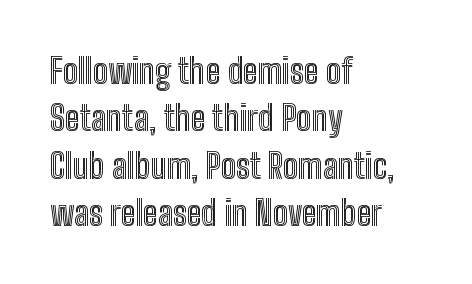
Q: Is the text italic (slanted)? A: No, it is upright.
Q: Is the text underlined? A: No.
Q: How is the paragraph aligned? A: Left-aligned.
Q: Is the spacing between letters normal or unusually wide? A: Normal.
Q: Is the spacing between lines tight, normal or loose? A: Normal.
Q: Width (condensed, normal, or wide)? A: Condensed.
Q: x-height? A: Medium.
Q: Monospaced? A: No.
